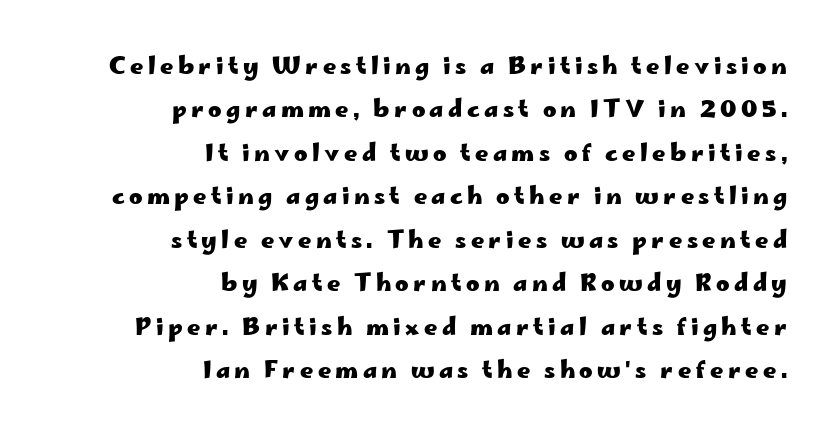
{"italic": "no", "bold": "yes", "underline": "no", "align": "right", "line_spacing_ratio": 1.89, "glyph_px": 23}
